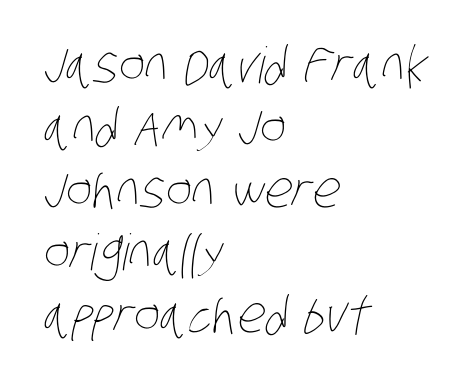
{"bold": "no", "weight": "thin", "width": "condensed", "stroke_contrast": "low", "x_height": "large", "monospaced": "no", "underline": "no", "align": "left", "line_spacing": "normal", "line_spacing_ratio": 1.25, "letter_spacing": "normal", "letter_spacing_em": 0.0, "glyph_px": 50}
